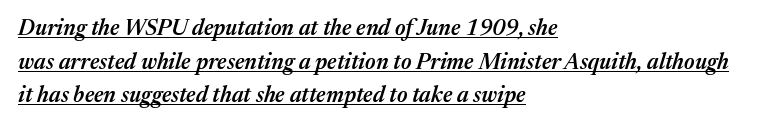
The image shows 22 px text type, italic (leaning right); set left-aligned, normal line spacing (1.53x), normal letter spacing, underlined.
